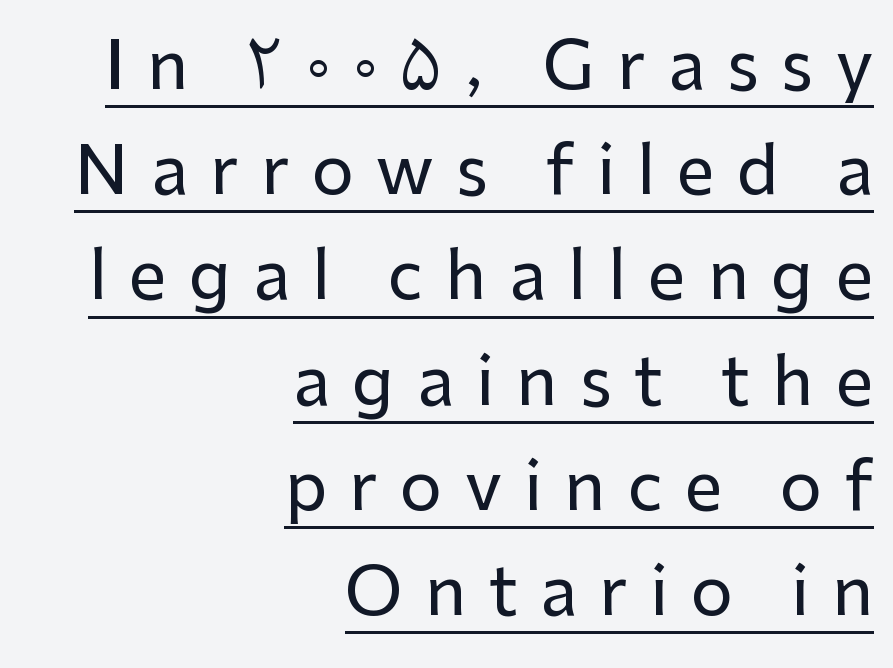
{"serif": "no", "italic": "no", "width": "normal", "stroke_contrast": "low", "x_height": "medium", "monospaced": "no", "underline": "yes", "align": "right", "line_spacing": "normal", "line_spacing_ratio": 1.57, "letter_spacing": "wide", "letter_spacing_em": 0.33, "glyph_px": 67}
